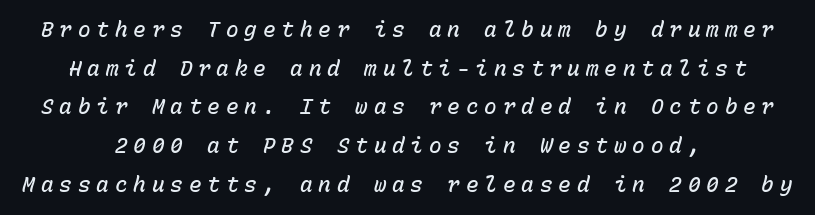
{"italic": "yes", "lean": "right", "slant_degrees": 15, "bold": "semi", "underline": "no", "align": "center", "line_spacing_ratio": 1.84, "letter_spacing": "wide", "letter_spacing_em": 0.28, "glyph_px": 21}
